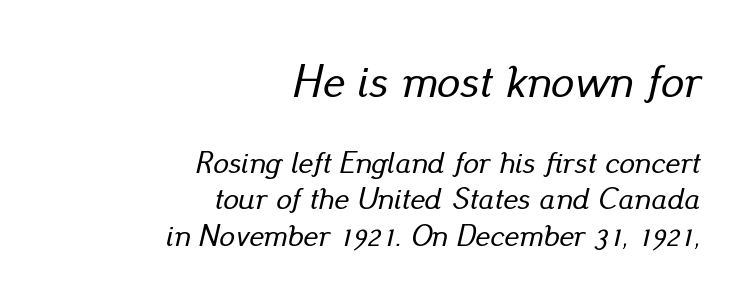
The font's italic variant was chosen for this text. The compositor pushed each line to the right boundary. Rule under the text: the space is simply empty. Spacing verdict: proportional, widths tailored to each character. Each word holds together tightly as a unit, with standard inter-letter gaps.
